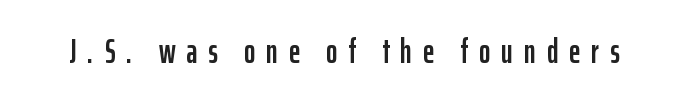
Q: Is the text italic (slanted)? A: No, it is upright.
Q: Is the typeface a serif or a sans-serif typeface? A: Sans-serif.
Q: Is the text underlined? A: No.
Q: Is the spacing between letters normal or unusually wide? A: Unusually wide.
Q: Width (condensed, normal, or wide)? A: Condensed.
Q: Stroke contrast? A: Low.
Q: x-height? A: Medium.
Q: Monospaced? A: No.
